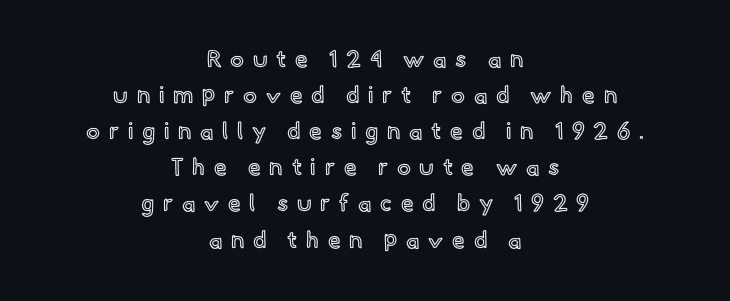
The image shows 23 px text type, upright; set centered, normal line spacing (1.57x), unusually wide letter spacing (+0.38 em), not underlined.
